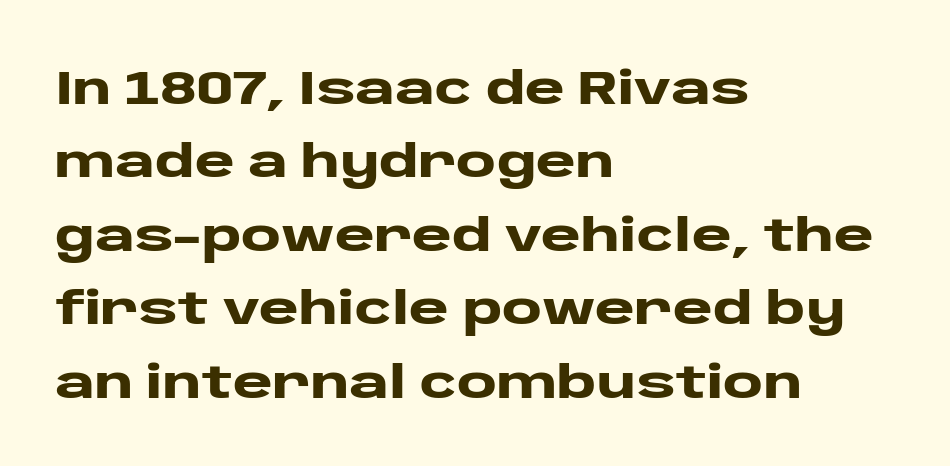
Are there feet on the stems? There aren't — it's a sans. Notice how the passage keeps a crisp vertical edge on the left only. A normal amount of white space separates one row of letters from the next. Posture: straight, roman, zero tilt.
